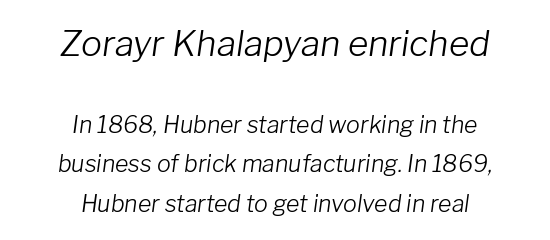
{"italic": "yes", "lean": "right", "slant_degrees": 8, "bold": "no", "weight": "light", "width": "normal", "stroke_contrast": "low", "x_height": "medium", "monospaced": "no", "underline": "no", "align": "center", "line_spacing_ratio": 1.71, "letter_spacing": "normal", "letter_spacing_em": 0.0, "larger_block": "first", "size_ratio": 1.52, "glyph_px": 35}
